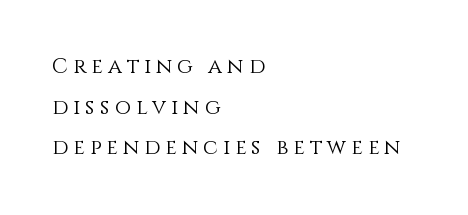
Q: Is the text bold? A: No.
Q: Is the text italic (slanted)? A: No, it is upright.
Q: Is the text underlined? A: No.
Q: How is the paragraph aligned? A: Left-aligned.
Q: Is the spacing between letters normal or unusually wide? A: Unusually wide.
Q: Is the spacing between lines tight, normal or loose? A: Loose.
